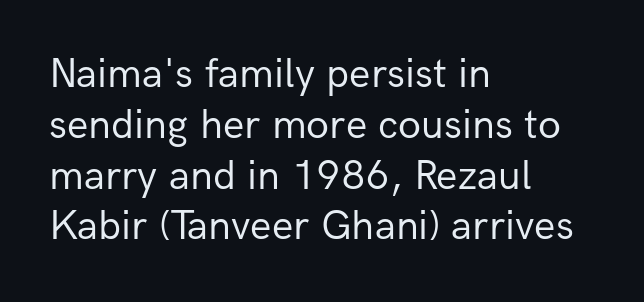
Letters rest on an invisible, unmarked baseline. On a weight scale, this lands at 450 or below. Here the designer chose a conventional face with non-uniform glyph widths. A classic flush-left, rag-right setting is used for this passage. Type style note: lacks serifs.
